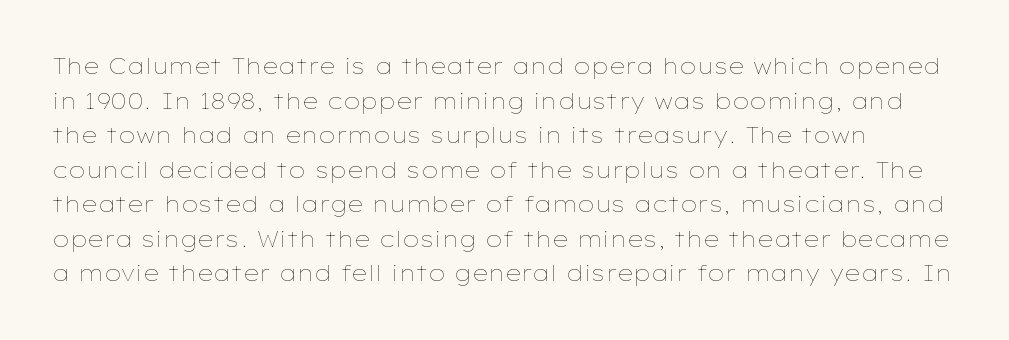
The image shows 22 px text type, upright; set normal line spacing (1.57x), normal letter spacing, not underlined.
